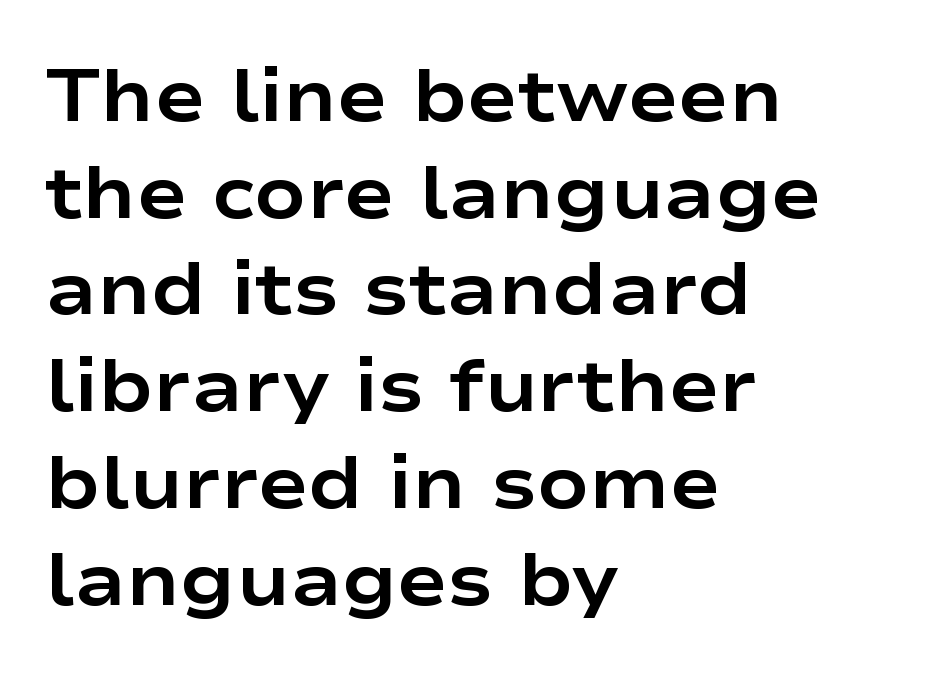
The image shows 75 px bold, wide sans-serif type, upright; set left-aligned, normal line spacing (1.29x), normal letter spacing, not underlined; low stroke contrast and a medium x-height.
